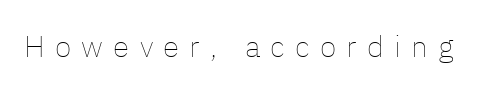
The image shows 30 px thin type, upright; set unusually wide letter spacing (+0.34 em), not underlined; low stroke contrast and a medium x-height.
